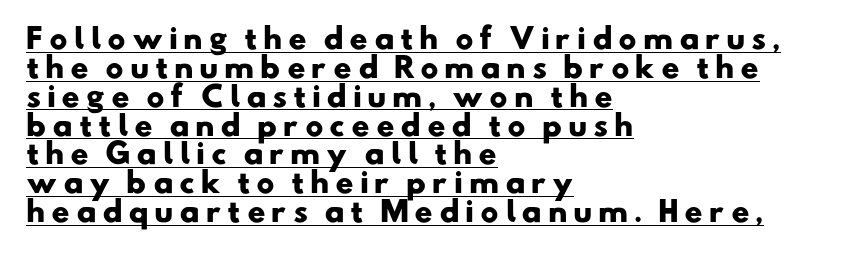
The image shows 28 px heavy, wide sans-serif type; set left-aligned, tight line spacing (1.03x), unusually wide letter spacing (+0.2 em), underlined; low stroke contrast and a small x-height.
